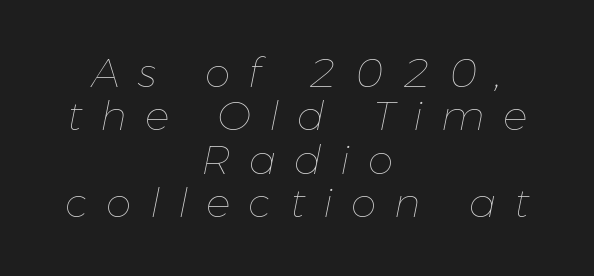
{"italic": "yes", "lean": "right", "slant_degrees": 11, "bold": "no", "weight": "thin", "width": "normal", "stroke_contrast": "low", "x_height": "medium", "monospaced": "no", "underline": "no", "align": "center", "line_spacing": "tight", "line_spacing_ratio": 1.06, "letter_spacing": "wide", "letter_spacing_em": 0.44, "glyph_px": 41}
